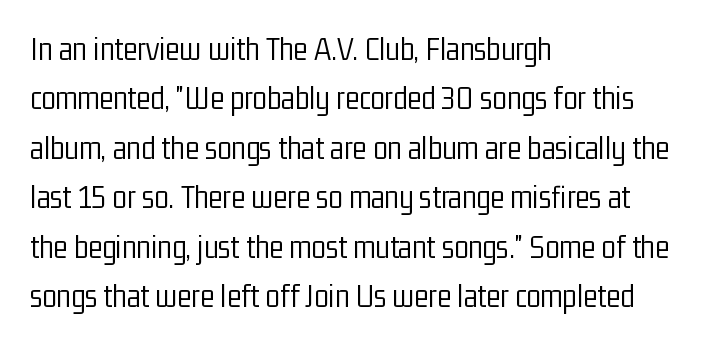
Q: Is the text bold? A: No.
Q: Is the text italic (slanted)? A: No, it is upright.
Q: Is the typeface a serif or a sans-serif typeface? A: Sans-serif.
Q: Is the text underlined? A: No.
Q: How is the paragraph aligned? A: Left-aligned.
Q: Is the spacing between letters normal or unusually wide? A: Normal.
Q: Is the spacing between lines tight, normal or loose? A: Normal.
Q: Width (condensed, normal, or wide)? A: Condensed.
Q: Stroke contrast? A: Low.
Q: x-height? A: Medium.
Q: Monospaced? A: No.
